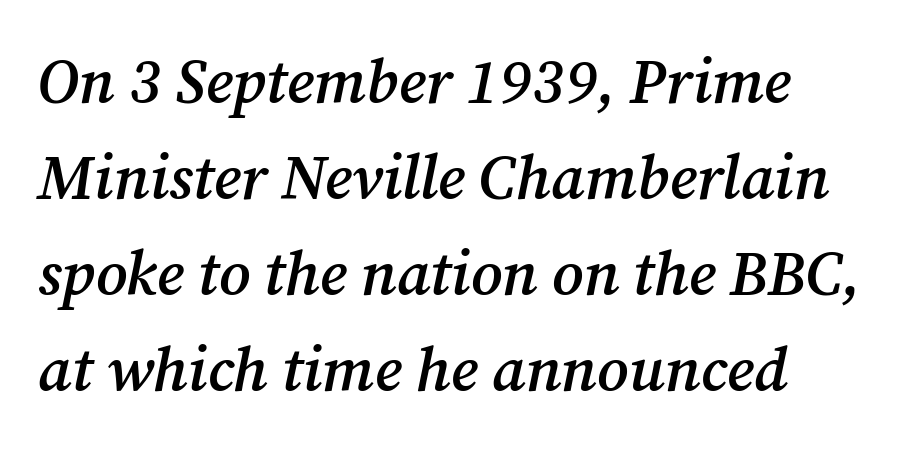
Horizontal bands of white between lines are of average thickness. Tracking here is standard; glyphs follow each other at the usual distance. Firm but not heavy-handed strokes: this text is semibold. Proportional: the letters do not fall into vertical columns. Check where the strokes stop: tiny serifs finish them off.
